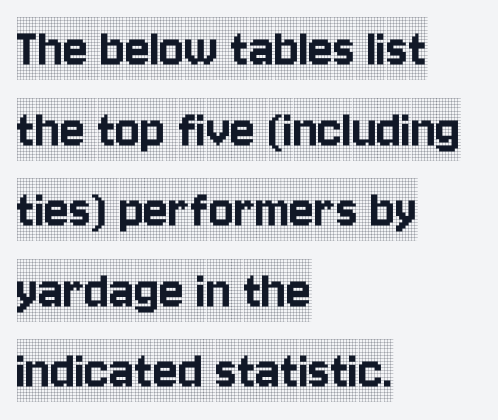
The leading is moderate, giving the passage an even texture. The line texture is even and compact thanks to regular tracking. Each row of text sits above clean, open space. Font category for this specimen: serif. The rendering anchors every line to the left-hand side.
